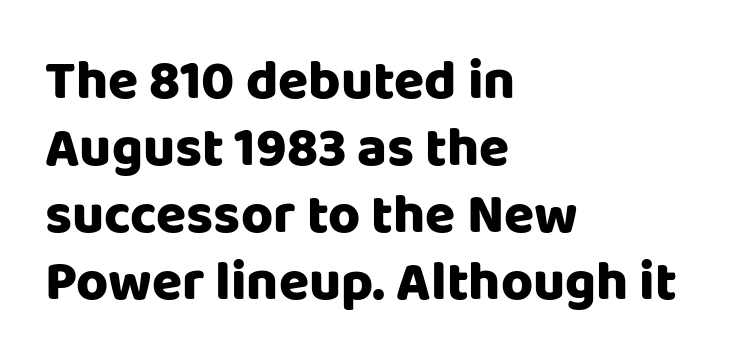
Q: Is the text italic (slanted)? A: No, it is upright.
Q: Is the typeface a serif or a sans-serif typeface? A: Sans-serif.
Q: Is the text underlined? A: No.
Q: How is the paragraph aligned? A: Left-aligned.
Q: Is the spacing between letters normal or unusually wide? A: Normal.
Q: Width (condensed, normal, or wide)? A: Normal.
Q: Stroke contrast? A: Low.
Q: x-height? A: Large.
Q: Monospaced? A: No.
